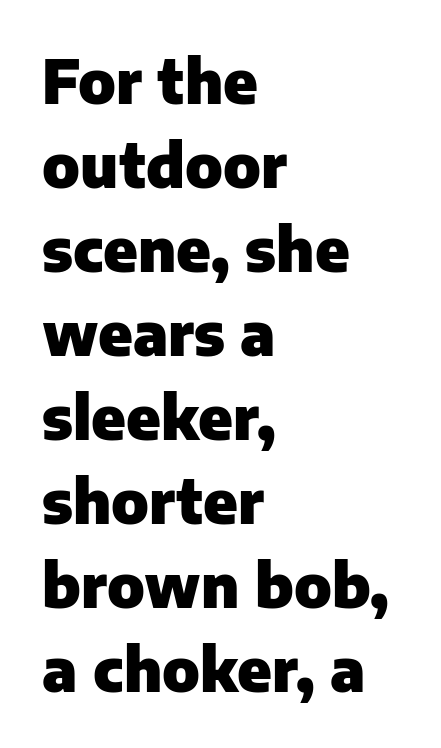
Q: Is the text bold? A: Yes.
Q: Is the text italic (slanted)? A: No, it is upright.
Q: Is the typeface a serif or a sans-serif typeface? A: Sans-serif.
Q: Is the text underlined? A: No.
Q: How is the paragraph aligned? A: Left-aligned.
Q: Is the spacing between letters normal or unusually wide? A: Normal.
Q: Is the spacing between lines tight, normal or loose? A: Normal.
Q: Width (condensed, normal, or wide)? A: Normal.
Q: Stroke contrast? A: Low.
Q: x-height? A: Medium.
Q: Monospaced? A: No.
